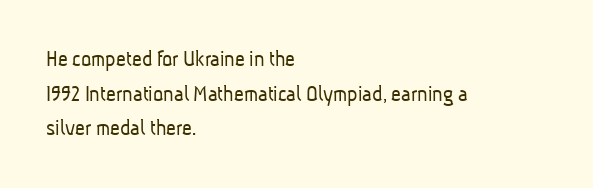
{"bold": "no", "underline": "no", "align": "left", "line_spacing": "normal", "line_spacing_ratio": 1.44, "letter_spacing": "normal", "letter_spacing_em": 0.0, "glyph_px": 24}
